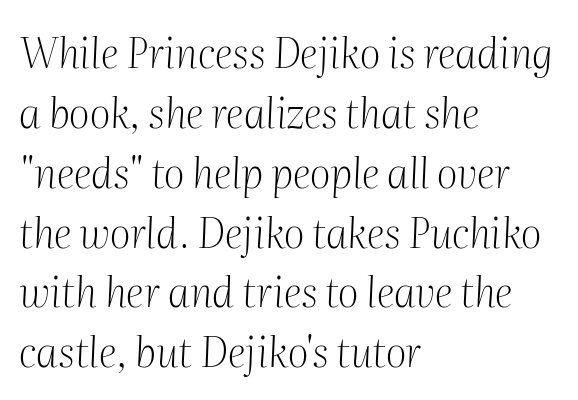
{"serif": "yes", "italic": "yes", "lean": "right", "slant_degrees": 2, "bold": "no", "weight": "light", "width": "normal", "stroke_contrast": "medium", "x_height": "medium", "monospaced": "no", "underline": "no", "align": "left", "line_spacing": "normal", "line_spacing_ratio": 1.46, "letter_spacing": "normal", "letter_spacing_em": 0.0, "glyph_px": 41}
